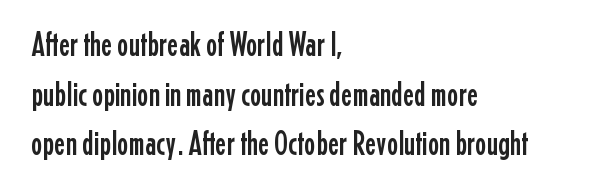
{"serif": "no", "italic": "no", "width": "condensed", "stroke_contrast": "low", "x_height": "medium", "monospaced": "no", "underline": "no", "align": "left", "line_spacing": "normal", "line_spacing_ratio": 1.46, "letter_spacing": "normal", "letter_spacing_em": 0.0, "glyph_px": 34}
